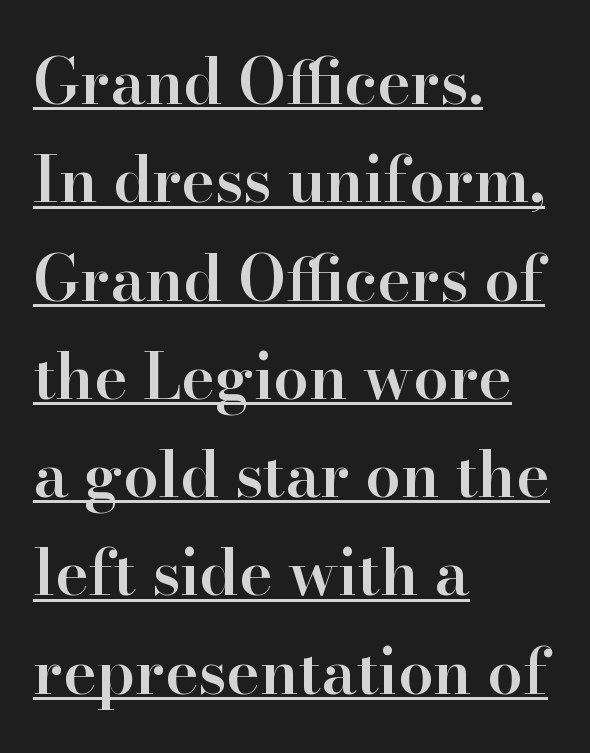
Q: Is the text bold? A: Semi-bold.
Q: Is the text italic (slanted)? A: No, it is upright.
Q: Is the typeface a serif or a sans-serif typeface? A: Serif.
Q: Is the text underlined? A: Yes.
Q: How is the paragraph aligned? A: Left-aligned.
Q: Is the spacing between letters normal or unusually wide? A: Normal.
Q: Is the spacing between lines tight, normal or loose? A: Normal.
Q: Width (condensed, normal, or wide)? A: Normal.
Q: Stroke contrast? A: High.
Q: x-height? A: Small.
Q: Monospaced? A: No.
